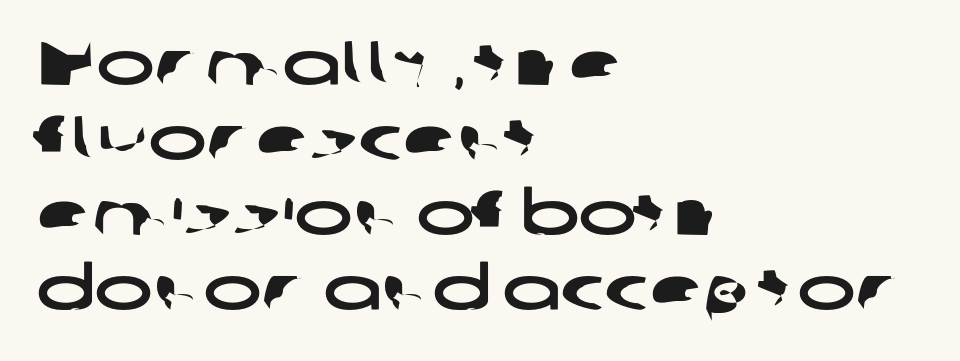
{"serif": "no", "width": "wide", "stroke_contrast": "low", "x_height": "medium", "monospaced": "no", "underline": "no", "align": "left", "line_spacing_ratio": 1.21, "letter_spacing": "normal", "letter_spacing_em": 0.0, "glyph_px": 62}
